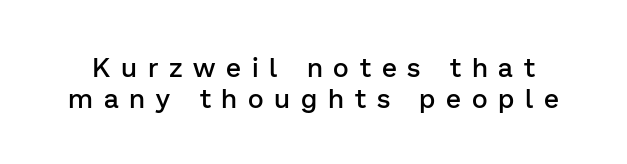
Q: Is the text bold? A: Semi-bold.
Q: Is the text italic (slanted)? A: No, it is upright.
Q: Is the text underlined? A: No.
Q: Is the spacing between letters normal or unusually wide? A: Unusually wide.
Q: Is the spacing between lines tight, normal or loose? A: Tight.
